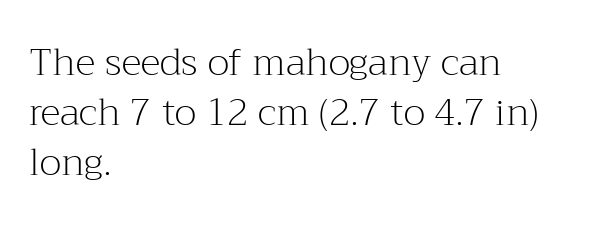
The type family on display is of the serif kind. How would I describe the line gaps? Plain and ordinary. The letters stand straight up with perfectly vertical stems. Default kerning and tracking; the words read as compact shapes. Descender tails drop into unmarked territory.
